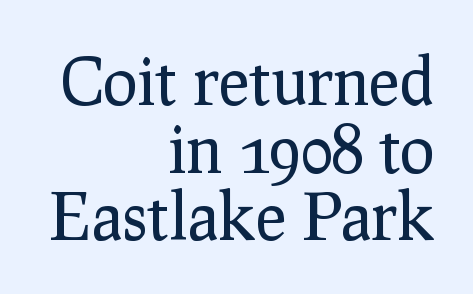
Students, observe: this is what under-led, compact text looks like. The glyphs are unaccompanied by any horizontal stroke below them. Is there any slant? The stems are plumb. What kind of face is this? One with serifs.
